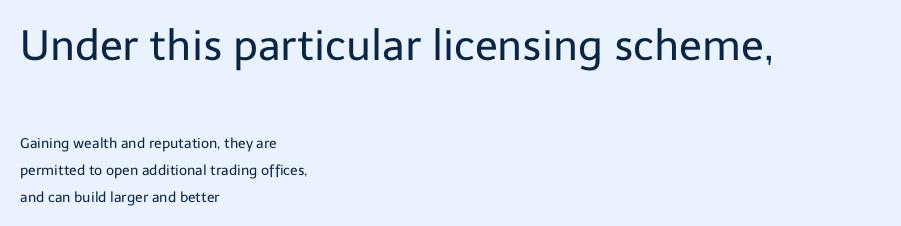
Top chunk: large. Bottom chunk: small. Visually the block forms a straight wall on the left and a jagged coastline on the right. Nothing sits at the stroke ends, so this counts as sans-serif. The face used here is rendered with its standard letterfit. Unlike italic type, these characters show no tilt at all. Nobody drew a line under any word here.
